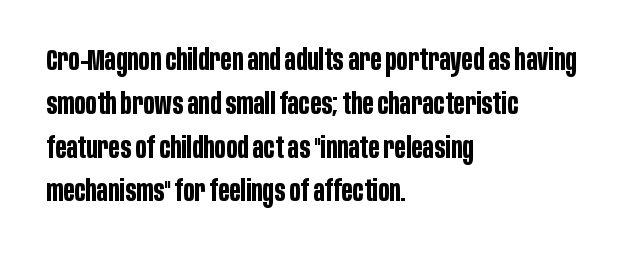
The specimen omits any rule beneath the text block's lines. The specimen reads as upright at a glance. Heavy, bold letterforms. Left-aligned paragraph, ragged on the right. The typeface chosen for these lines omits serifs. Characters follow at the spacing the type designer built in.
